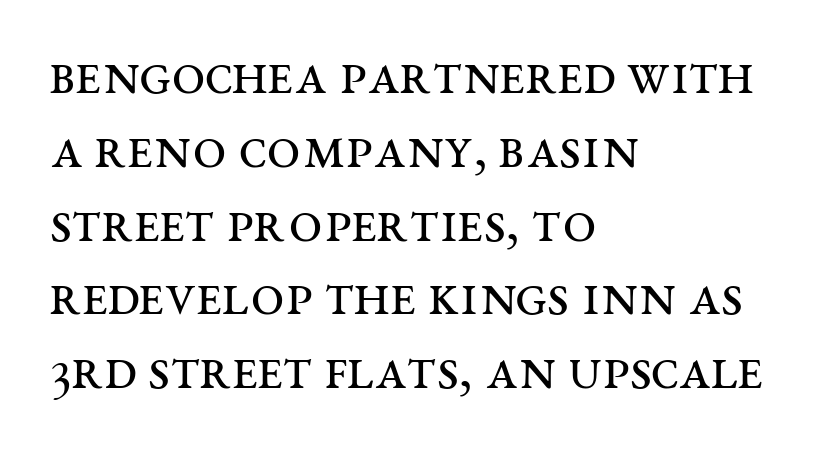
The image shows 60 px regular-weight, wide serif type, upright; set left-aligned, line spacing 1.23x, normal letter spacing, not underlined; medium stroke contrast and a large x-height.
